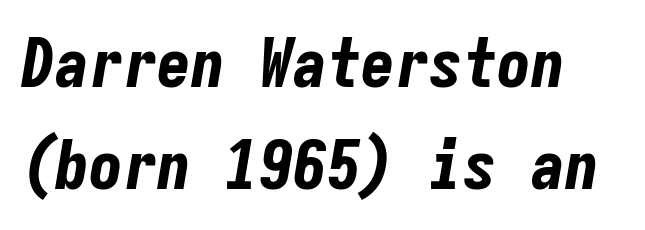
Q: Is the text bold? A: Yes.
Q: Is the text italic (slanted)? A: Yes, it leans right by about 9 degrees.
Q: Is the text underlined? A: No.
Q: Is the spacing between letters normal or unusually wide? A: Normal.
Q: Is the spacing between lines tight, normal or loose? A: Normal.
Q: Width (condensed, normal, or wide)? A: Condensed.
Q: Stroke contrast? A: Low.
Q: x-height? A: Medium.
Q: Monospaced? A: Yes.
